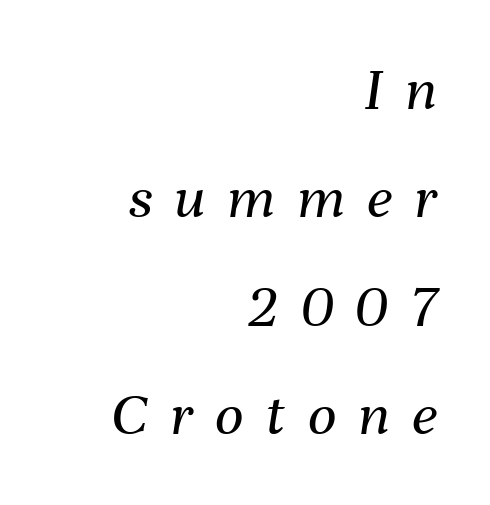
Q: Is the text bold? A: No.
Q: Is the text italic (slanted)? A: Yes, it leans right by about 8 degrees.
Q: Is the text underlined? A: No.
Q: How is the paragraph aligned? A: Right-aligned.
Q: Is the spacing between letters normal or unusually wide? A: Unusually wide.
Q: Width (condensed, normal, or wide)? A: Normal.
Q: Stroke contrast? A: Medium.
Q: x-height? A: Medium.
Q: Monospaced? A: No.
